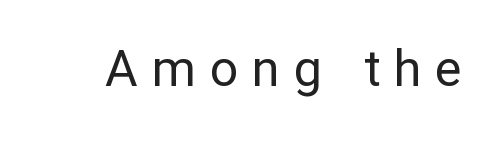
Q: Is the text bold? A: No.
Q: Is the text italic (slanted)? A: No, it is upright.
Q: Is the typeface a serif or a sans-serif typeface? A: Sans-serif.
Q: Is the text underlined? A: No.
Q: Is the spacing between letters normal or unusually wide? A: Unusually wide.
Q: Width (condensed, normal, or wide)? A: Normal.
Q: Stroke contrast? A: Low.
Q: x-height? A: Medium.
Q: Monospaced? A: No.
